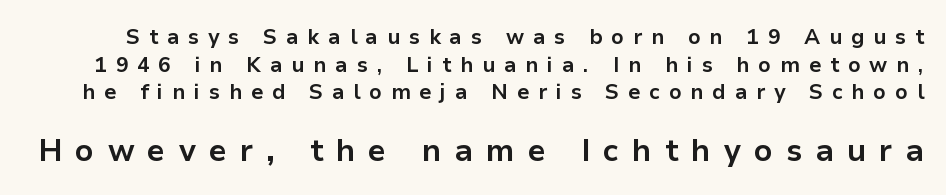
If you drew a line through each stem, it would be perfectly vertical. Think of a printed novel: that variable character pitch is what you see here. Bigger letters appear in the bottom chunk; the top chunk is reduced. In terms of weight, the rendering is a true, heavy bold.
